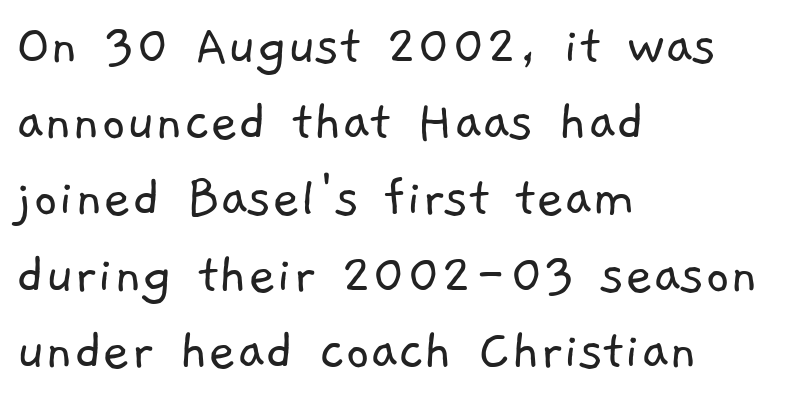
A quiet, ordinary-to-light weight characterises the typeface. The passage shown is typed in a proportional face where columns would drift. Nope, no serifs anywhere on these letters. The designer left line spacing at the default. Unmarked baselines from the first word to the last.
